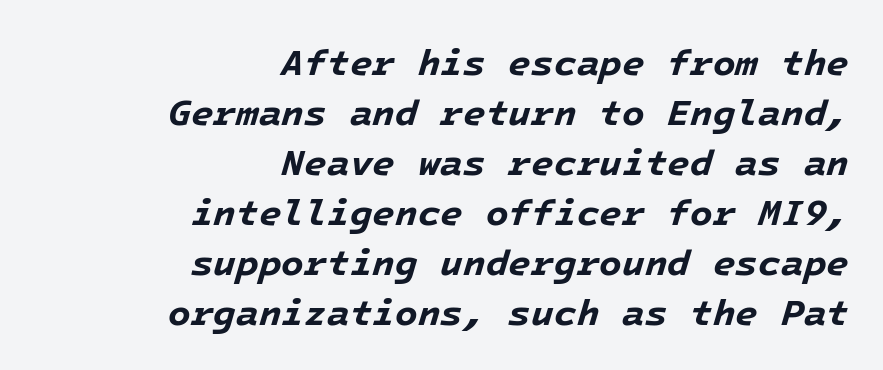
Q: Is the text bold? A: Yes.
Q: Is the text italic (slanted)? A: Yes, it leans right by about 16 degrees.
Q: Is the text underlined? A: No.
Q: How is the paragraph aligned? A: Right-aligned.
Q: Is the spacing between letters normal or unusually wide? A: Normal.
Q: Is the spacing between lines tight, normal or loose? A: Normal.
Q: Width (condensed, normal, or wide)? A: Normal.
Q: Stroke contrast? A: Low.
Q: x-height? A: Medium.
